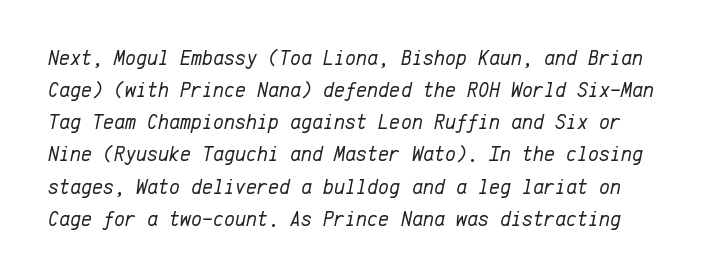
The image shows 21 px text type, italic (leaning right); set normal line spacing (1.53x), normal letter spacing, not underlined.
